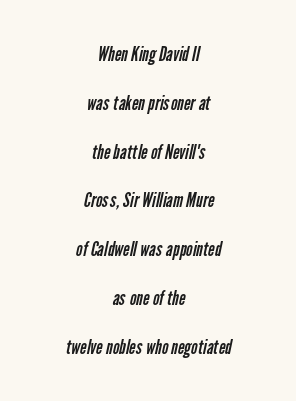
Letter spacing: default. The space beneath each line is pristine and unruled. Honestly, the rows look like they've been pulled way apart. The paragraph has two soft edges and a firm central axis.
